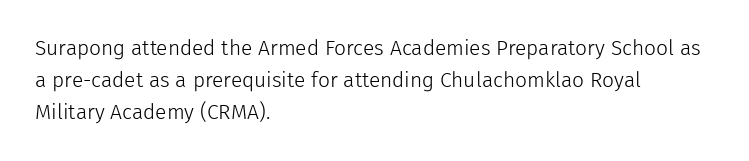
The image shows 21 px text type, upright; set left-aligned, normal line spacing (1.53x), normal letter spacing, not underlined.
